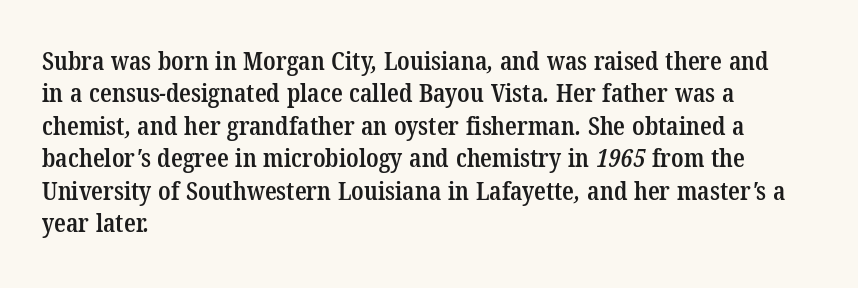
The image shows 26 px text type; set left-aligned, normal line spacing (1.25x), normal letter spacing, not underlined.
